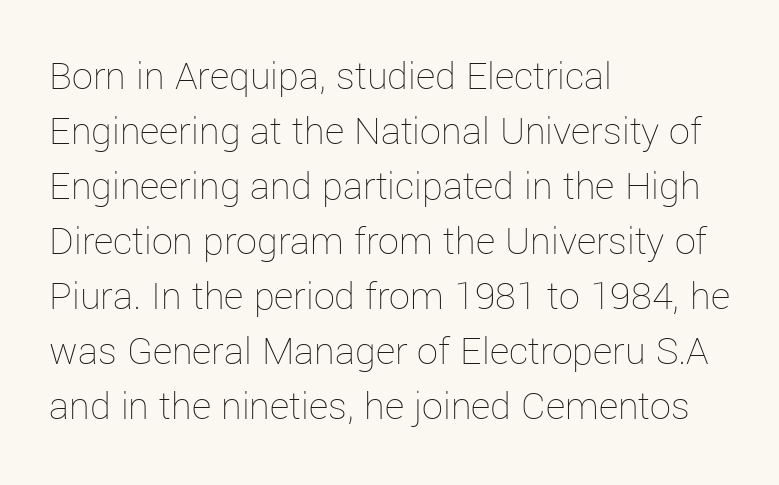
The image shows 42 px thin type, upright; set left-aligned, normal line spacing (1.31x), normal letter spacing, not underlined; low stroke contrast and a medium x-height.
